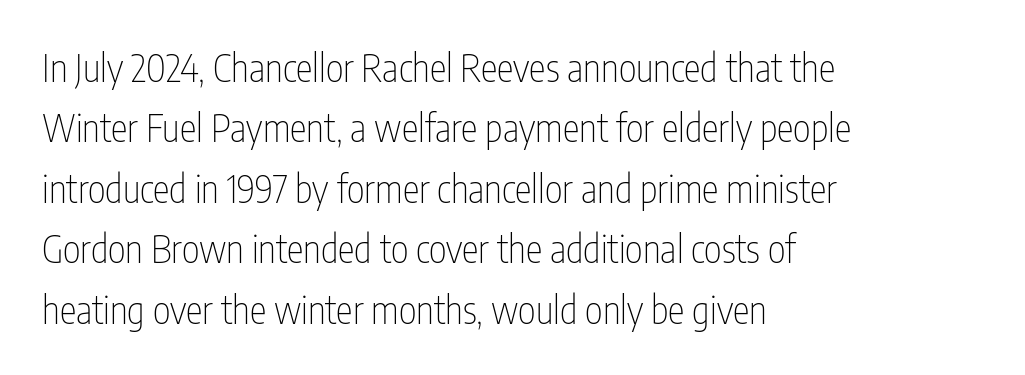
The image shows 38 px thin, condensed sans-serif type, upright; set left-aligned, normal line spacing (1.59x), normal letter spacing, not underlined; low stroke contrast and a medium x-height.
